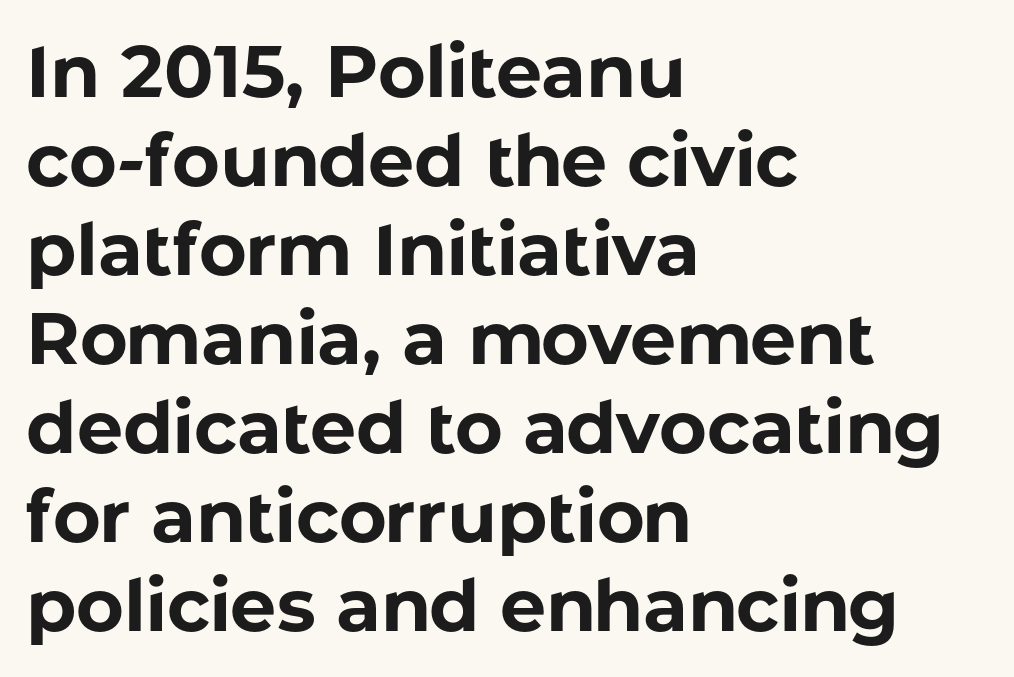
{"serif": "no", "italic": "no", "bold": "yes", "weight": "bold", "width": "normal", "stroke_contrast": "low", "x_height": "medium", "monospaced": "no", "underline": "no", "align": "left", "line_spacing_ratio": 1.22, "letter_spacing": "normal", "letter_spacing_em": 0.0, "glyph_px": 73}
